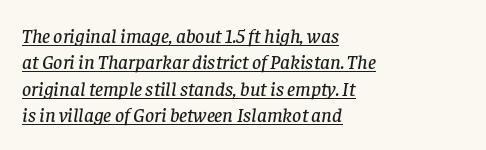
{"italic": "yes", "lean": "right", "slant_degrees": 8, "underline": "yes", "align": "left", "line_spacing": "normal", "line_spacing_ratio": 1.32, "letter_spacing": "normal", "letter_spacing_em": 0.0, "glyph_px": 20}
